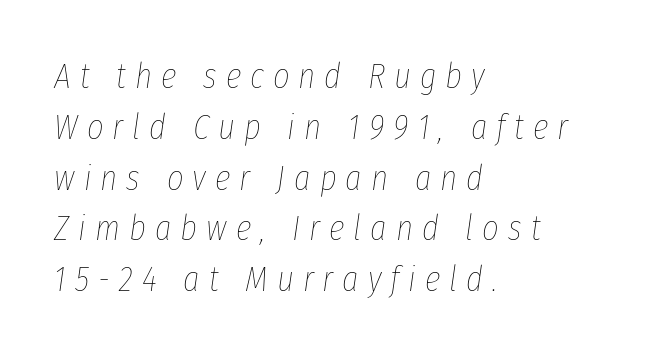
{"italic": "yes", "lean": "right", "slant_degrees": 8, "bold": "no", "weight": "thin", "width": "condensed", "stroke_contrast": "low", "x_height": "medium", "monospaced": "no", "underline": "no", "align": "left", "line_spacing": "normal", "line_spacing_ratio": 1.41, "letter_spacing": "wide", "letter_spacing_em": 0.25, "glyph_px": 36}
